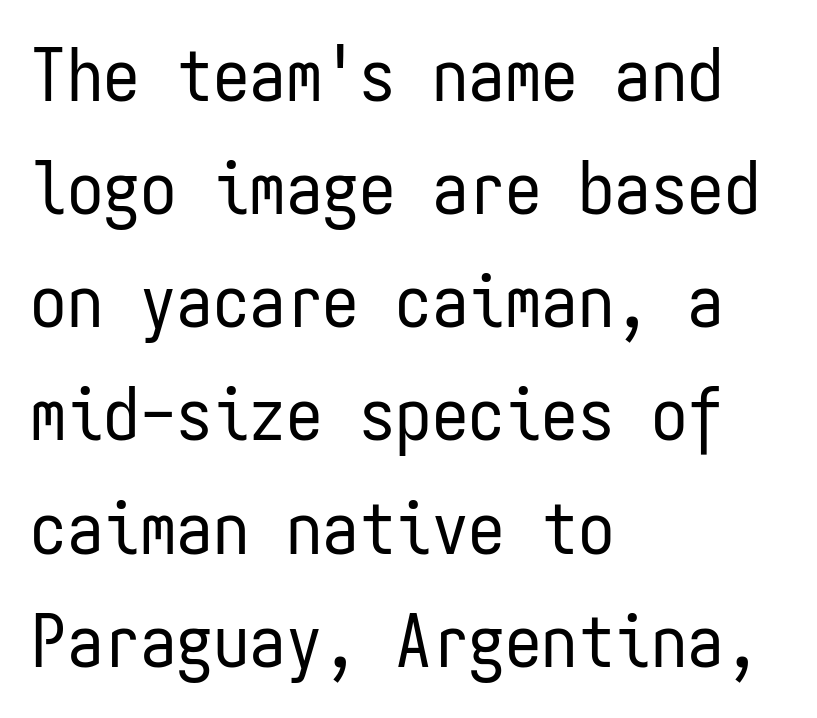
Quick note: not italic, upright. Caption: face not bold, strokes unweighted. Unmarked baselines from the first word to the last. In terms of letterspacing, this is plain default setting. Check where the strokes stop: nothing finishes them off — pure sans.
